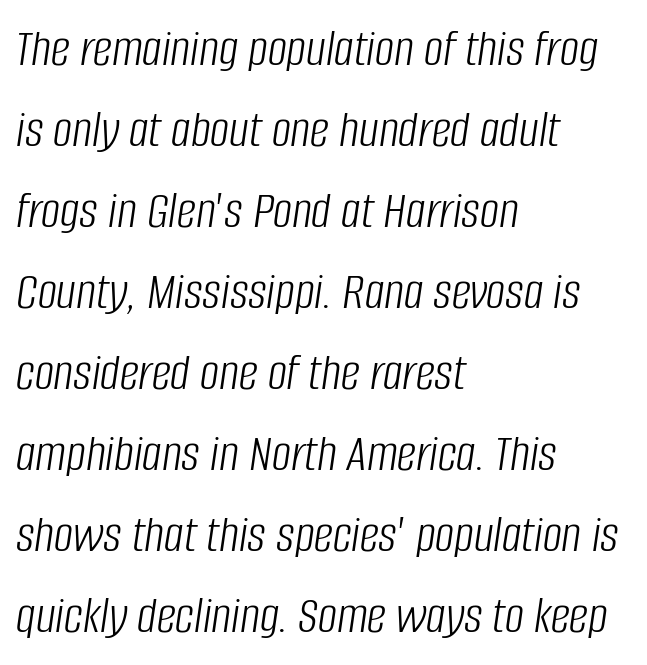
Q: Is the text bold? A: No.
Q: Is the text italic (slanted)? A: Yes, it leans right by about 8 degrees.
Q: Is the text underlined? A: No.
Q: How is the paragraph aligned? A: Left-aligned.
Q: Is the spacing between letters normal or unusually wide? A: Normal.
Q: Is the spacing between lines tight, normal or loose? A: Normal.
Q: Width (condensed, normal, or wide)? A: Condensed.
Q: Stroke contrast? A: Low.
Q: x-height? A: Large.
Q: Monospaced? A: No.
